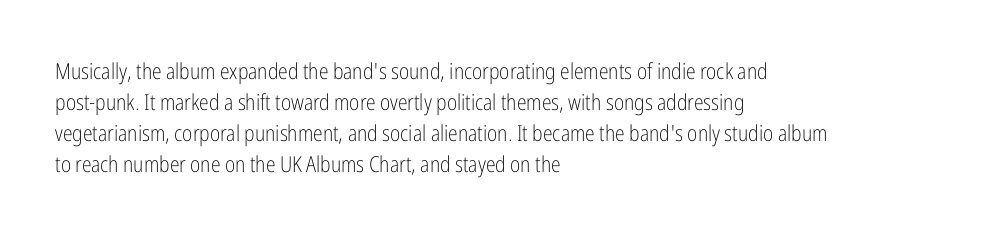
{"italic": "no", "bold": "no", "underline": "no", "align": "left", "line_spacing": "normal", "line_spacing_ratio": 1.41, "letter_spacing": "normal", "letter_spacing_em": 0.0, "glyph_px": 22}
